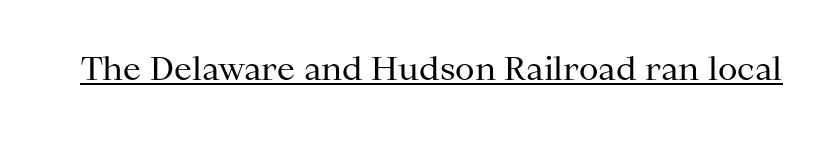
The typesetting does not lean heavy: it is not bold. The letters advance in unequal steps, a hallmark of proportional type. Every character sits straight up, as roman type does. This is underlined copy, the kind a proofreader might mark for attention.
